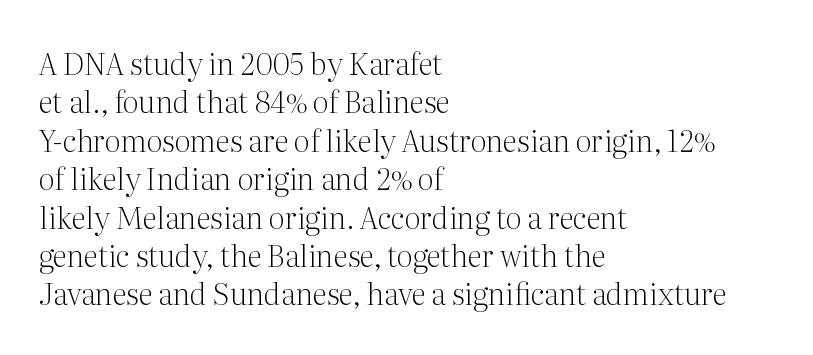
Q: Is the text bold? A: No.
Q: Is the text italic (slanted)? A: No, it is upright.
Q: Is the typeface a serif or a sans-serif typeface? A: Serif.
Q: Is the text underlined? A: No.
Q: How is the paragraph aligned? A: Left-aligned.
Q: Is the spacing between letters normal or unusually wide? A: Normal.
Q: Is the spacing between lines tight, normal or loose? A: Normal.
Q: Width (condensed, normal, or wide)? A: Normal.
Q: Stroke contrast? A: Medium.
Q: x-height? A: Medium.
Q: Monospaced? A: No.
